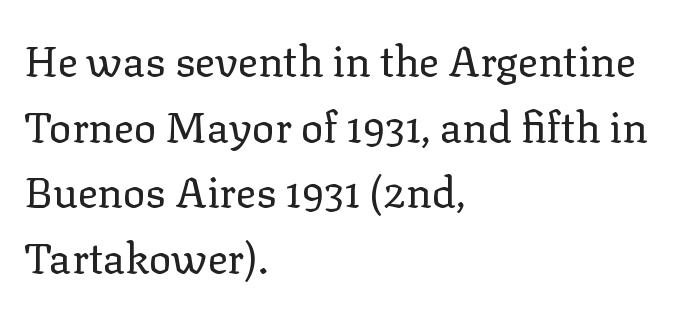
Q: Is the text bold? A: No.
Q: Is the text italic (slanted)? A: No, it is upright.
Q: Is the typeface a serif or a sans-serif typeface? A: Serif.
Q: Is the text underlined? A: No.
Q: How is the paragraph aligned? A: Left-aligned.
Q: Is the spacing between letters normal or unusually wide? A: Normal.
Q: Is the spacing between lines tight, normal or loose? A: Normal.
Q: Width (condensed, normal, or wide)? A: Normal.
Q: Stroke contrast? A: Low.
Q: x-height? A: Medium.
Q: Monospaced? A: No.
